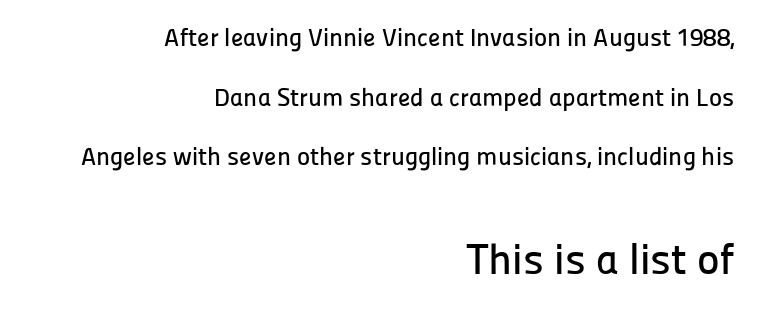
The face used here is proportionally spaced, like ordinary book or web type. No extra tracking has been applied to these lines. Clear beneath every line of the passage. The rendering shows plain stroke endings on the letterforms — a sans-serif design. Visually, the bottom section dominates because its glyphs are scaled up.
